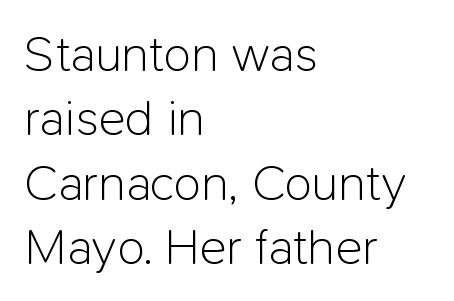
The text block is weighted toward the left margin, trailing off unevenly rightward. Baseline-to-baseline distance is the conventional proportion of letter height. Honestly, there is no underline to notice here at all. Standard letterfit; no display-style spreading of the glyphs. Notice how the stems are strictly vertical — no italics here. Examine the stroke ends and you'll find no serifs.
